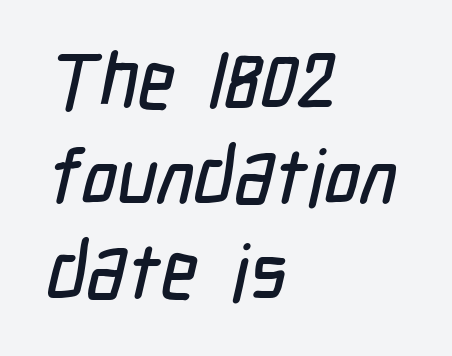
Q: Is the typeface a serif or a sans-serif typeface? A: Sans-serif.
Q: Is the text underlined? A: No.
Q: How is the paragraph aligned? A: Left-aligned.
Q: Is the spacing between letters normal or unusually wide? A: Normal.
Q: Width (condensed, normal, or wide)? A: Condensed.
Q: Stroke contrast? A: Low.
Q: x-height? A: Medium.
Q: Monospaced? A: No.
